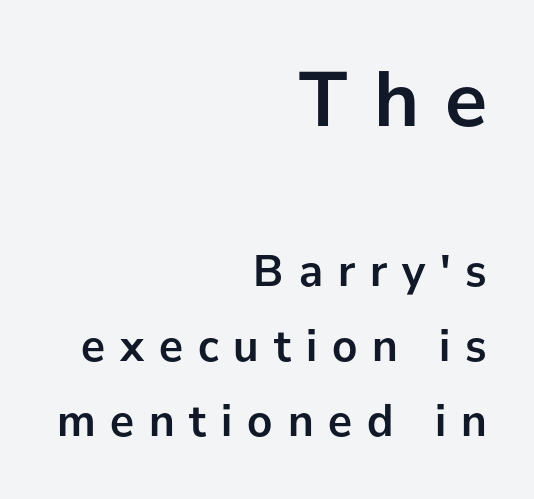
The image shows 79 px semibold sans-serif type, upright; set right-aligned, normal line spacing (1.66x), unusually wide letter spacing (+0.33 em), not underlined; the first (top) block is 1.76x larger; low stroke contrast and a medium x-height.
